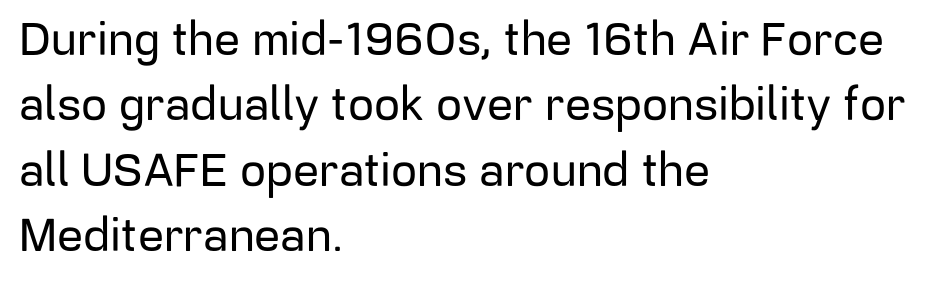
Q: Is the text italic (slanted)? A: No, it is upright.
Q: Is the typeface a serif or a sans-serif typeface? A: Sans-serif.
Q: Is the text underlined? A: No.
Q: How is the paragraph aligned? A: Left-aligned.
Q: Is the spacing between letters normal or unusually wide? A: Normal.
Q: Is the spacing between lines tight, normal or loose? A: Normal.
Q: Width (condensed, normal, or wide)? A: Normal.
Q: Stroke contrast? A: Low.
Q: x-height? A: Medium.
Q: Monospaced? A: No.
